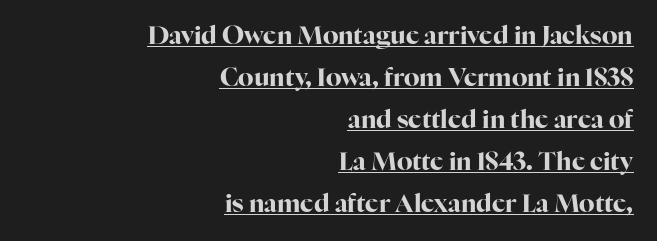
Compared with typical paragraphs, the rows here are spaced about the same. Summary of weight: heavy, a full bold. Posture: vertical. Students, observe the line beneath the letters — that is underlining.
